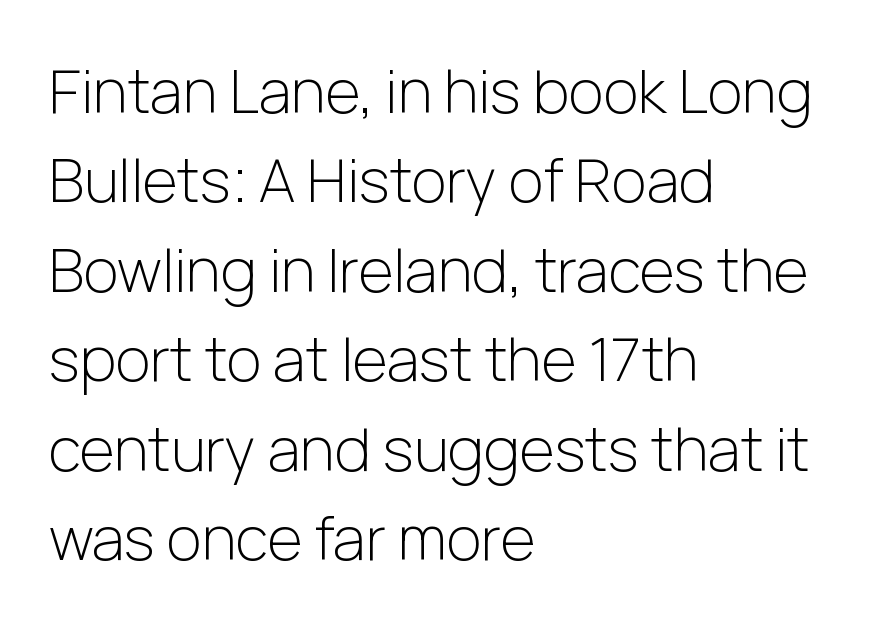
A sans-serif font was chosen for this passage. Honestly, the row spacing looks completely unremarkable. Type without underlining. Weight: not bold — regular or lighter.
